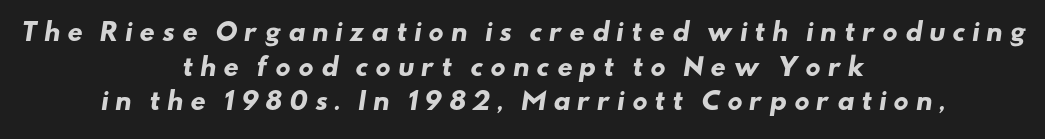
{"bold": "yes", "underline": "no", "align": "center", "line_spacing": "normal", "line_spacing_ratio": 1.44, "letter_spacing": "wide", "letter_spacing_em": 0.27, "glyph_px": 24}
